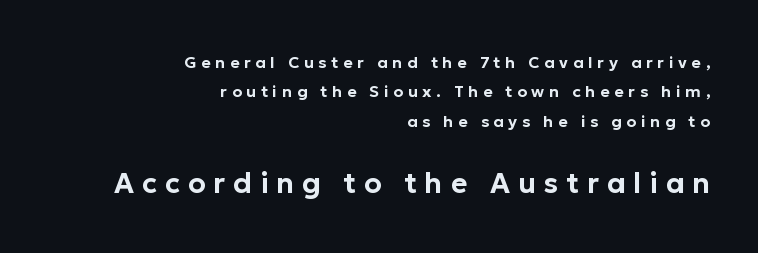
{"serif": "no", "italic": "no", "width": "normal", "stroke_contrast": "low", "x_height": "medium", "monospaced": "no", "underline": "no", "align": "right", "line_spacing_ratio": 1.83, "letter_spacing": "wide", "letter_spacing_em": 0.29, "larger_block": "second", "size_ratio": 1.75, "glyph_px": 28}
